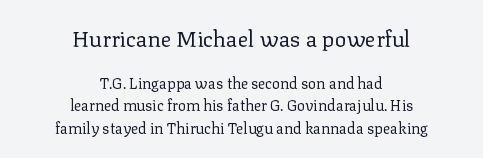
{"italic": "no", "bold": "no", "underline": "no", "align": "center", "line_spacing": "normal", "line_spacing_ratio": 1.5, "letter_spacing": "normal", "letter_spacing_em": 0.0, "larger_block": "first", "size_ratio": 1.47, "glyph_px": 22}
